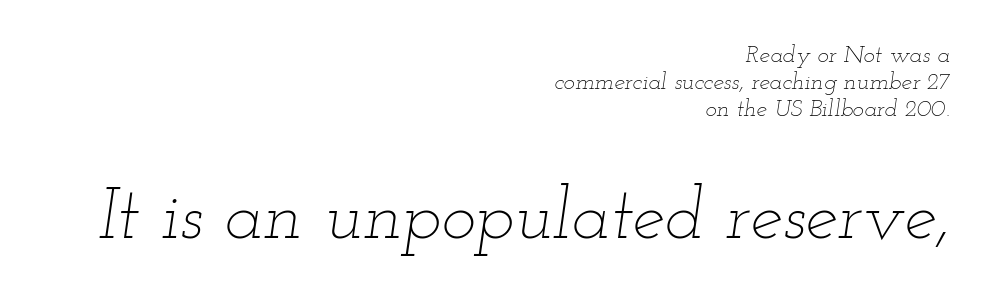
{"italic": "yes", "lean": "right", "slant_degrees": 12, "bold": "no", "weight": "thin", "width": "wide", "stroke_contrast": "low", "x_height": "small", "monospaced": "no", "underline": "no", "align": "right", "line_spacing": "tight", "line_spacing_ratio": 1.12, "letter_spacing": "normal", "letter_spacing_em": 0.0, "larger_block": "second", "size_ratio": 3.04, "glyph_px": 73}
